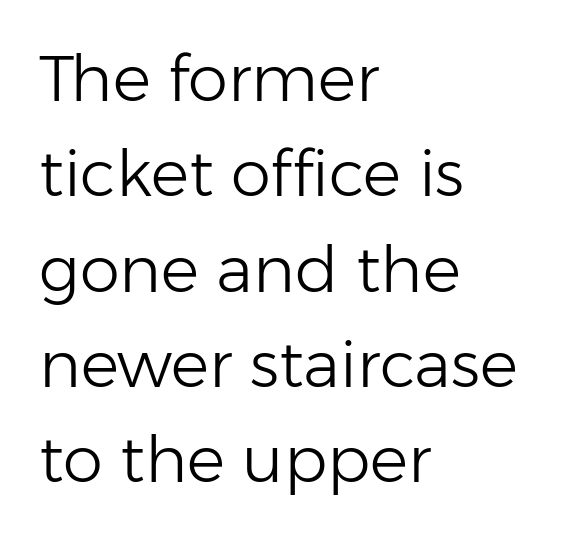
The image shows 64 px light sans-serif type, upright; set left-aligned, normal line spacing (1.49x), normal letter spacing, not underlined; low stroke contrast and a medium x-height.
